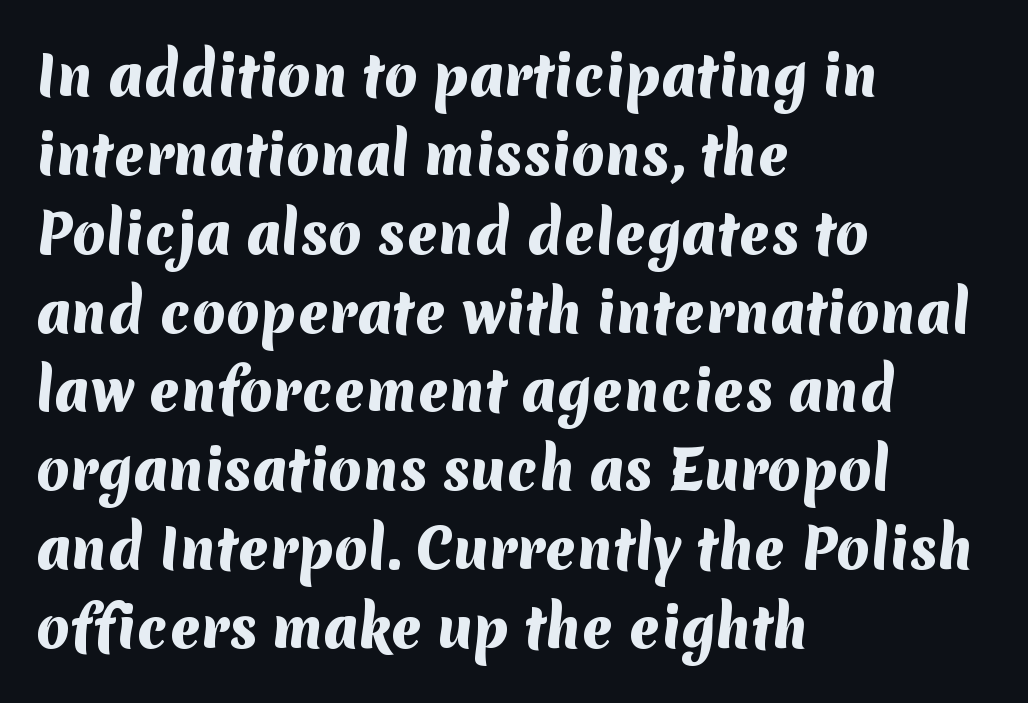
The letters carry no serifs — their stems end cleanly without finishing strokes. Strokes here are thick enough to call this a true bold. A classic flush-left, rag-right setting is used for this passage. Here the glyphs are tracked normally, forming tight word shapes. The rendering uses natural spacing where letterforms have individual widths.
